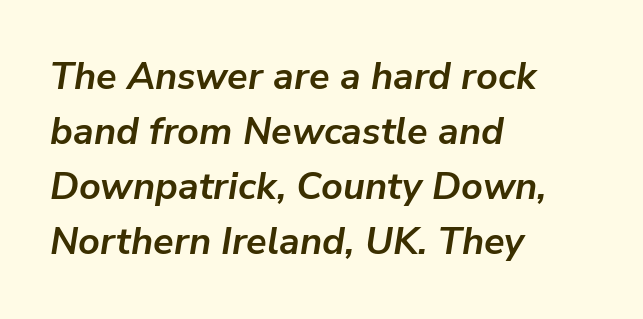
The letters advance in unequal steps, a hallmark of proportional type. Yep, that's italic — everything's leaning. Honestly, the letter spacing is just normal — you wouldn't notice it. The rag falls on the right side of this text block. In terms of leading, this rendering sits right in the middle. Type without underlining.
